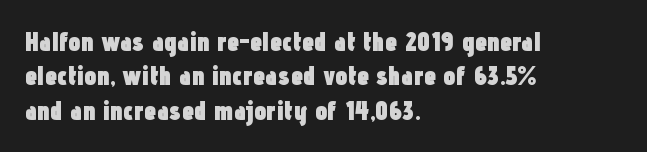
Q: Is the text bold? A: Yes.
Q: Is the text italic (slanted)? A: No, it is upright.
Q: Is the text underlined? A: No.
Q: How is the paragraph aligned? A: Left-aligned.
Q: Is the spacing between letters normal or unusually wide? A: Normal.
Q: Is the spacing between lines tight, normal or loose? A: Normal.
